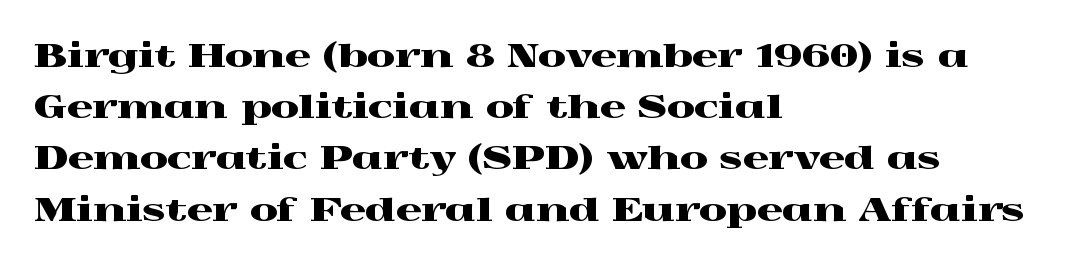
There is no visible air inserted between adjacent glyphs. The setting favours the left margin, as ordinary paragraphs usually do. Descenders are the only things crossing below the line. When letters stand straight like this, we call the style roman or upright. Leading matches the norm, producing a regular column.
